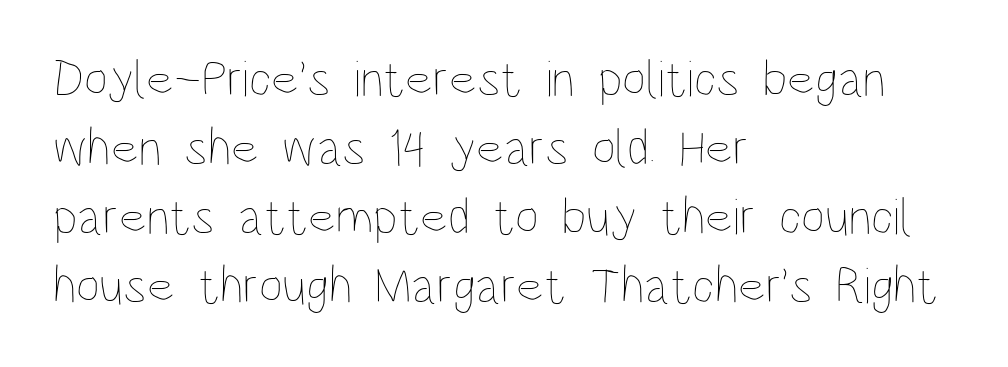
{"italic": "no", "bold": "no", "weight": "thin", "width": "condensed", "stroke_contrast": "low", "x_height": "large", "monospaced": "no", "underline": "no", "align": "left", "line_spacing": "normal", "line_spacing_ratio": 1.33, "letter_spacing": "normal", "letter_spacing_em": 0.0, "glyph_px": 52}
